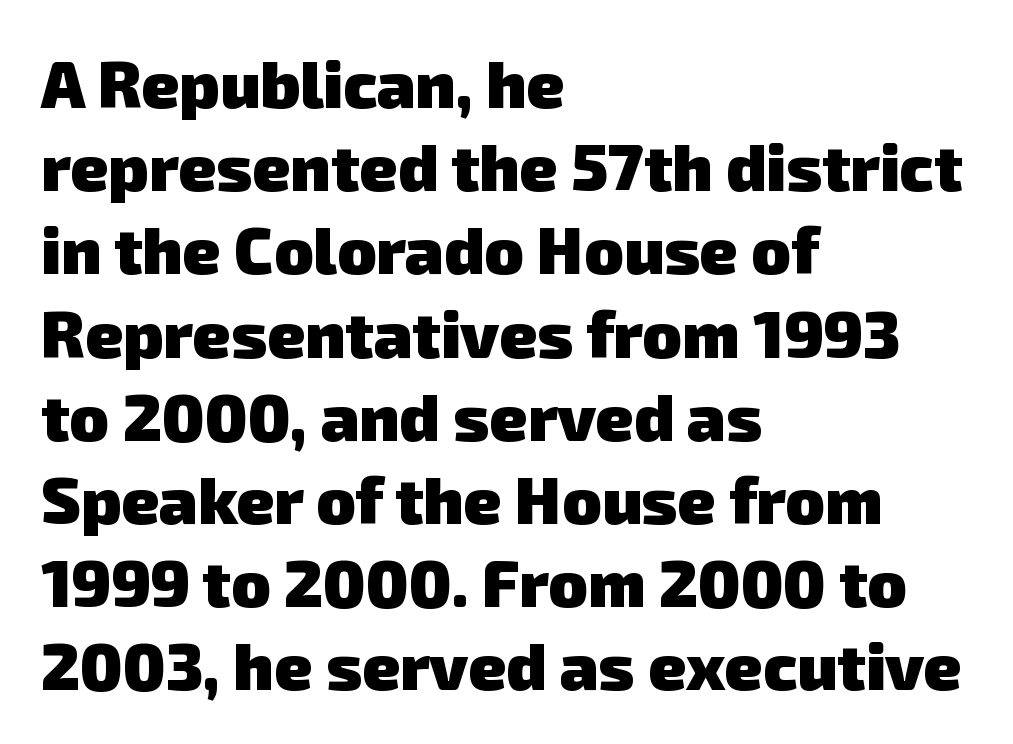
Q: Is the text bold? A: Yes.
Q: Is the typeface a serif or a sans-serif typeface? A: Sans-serif.
Q: Is the text underlined? A: No.
Q: How is the paragraph aligned? A: Left-aligned.
Q: Is the spacing between letters normal or unusually wide? A: Normal.
Q: Is the spacing between lines tight, normal or loose? A: Normal.
Q: Width (condensed, normal, or wide)? A: Normal.
Q: Stroke contrast? A: Low.
Q: x-height? A: Medium.
Q: Monospaced? A: No.
